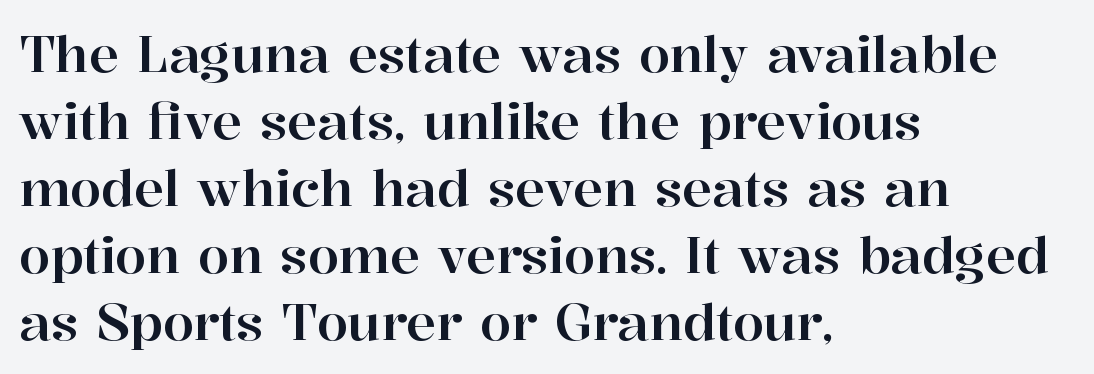
Old-style or modern, the face here clearly has serifs. Note the varied advance widths — an 'i' is clearly narrower than an 'm'. The setting favours the left margin, as ordinary paragraphs usually do. This rendering leaves character spacing at its baseline value. This rendering features lettering with no underline. Quick note: interline space is typical.
